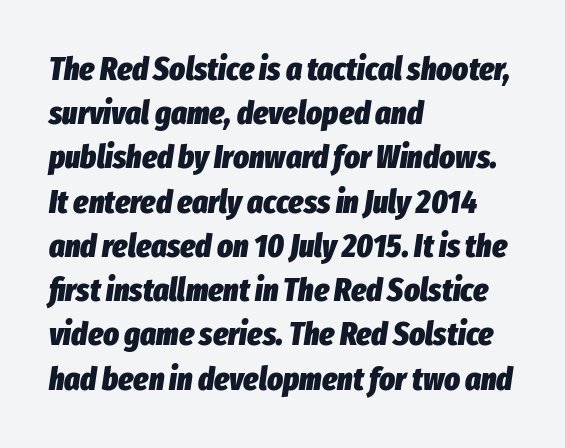
Do the characters align in a grid? No, the font is proportional. Typeset ragged right — the left edge is the straight one. Words appear dense and cohesive because spacing is normal. Students, this is bold: see how much ink each stroke carries. The face used here has a pronounced slope to its letters.
